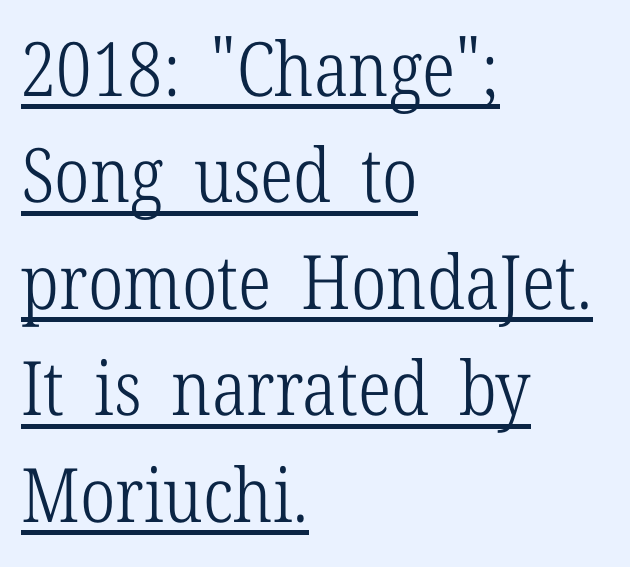
The image shows 75 px light, condensed serif type, upright; set left-aligned, normal line spacing (1.42x), normal letter spacing, underlined; low stroke contrast and a medium x-height.
